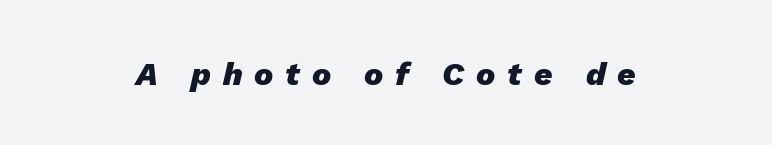
Q: Is the text bold? A: Yes.
Q: Is the text italic (slanted)? A: Yes, it leans right by about 13 degrees.
Q: Is the text underlined? A: No.
Q: How is the paragraph aligned? A: Centered.
Q: Is the spacing between letters normal or unusually wide? A: Unusually wide.
Q: Width (condensed, normal, or wide)? A: Normal.
Q: Stroke contrast? A: Low.
Q: x-height? A: Medium.
Q: Monospaced? A: No.
